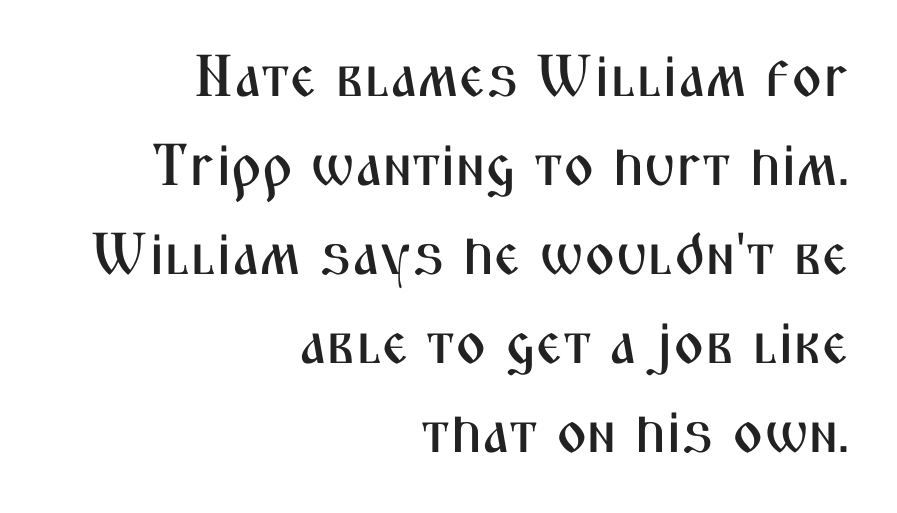
{"serif": "no", "italic": "no", "width": "condensed", "stroke_contrast": "medium", "x_height": "medium", "monospaced": "no", "underline": "no", "align": "right", "line_spacing": "normal", "line_spacing_ratio": 1.51, "letter_spacing": "normal", "letter_spacing_em": 0.0, "glyph_px": 59}
